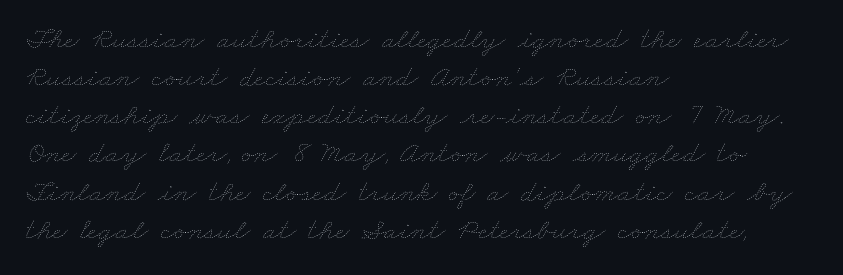
The image shows 31 px thin, wide type; set left-aligned, line spacing 1.23x, normal letter spacing, not underlined; low stroke contrast and a small x-height.
